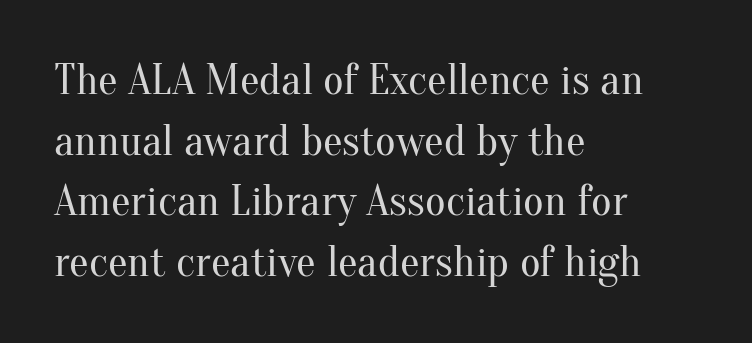
The passage is arranged the way most books set body copy — flush left. The font's upright variant was chosen for this text. Look at the bottom of the vertical strokes: they flare into serifs here. Summary of weight: not heavy and not bold.
